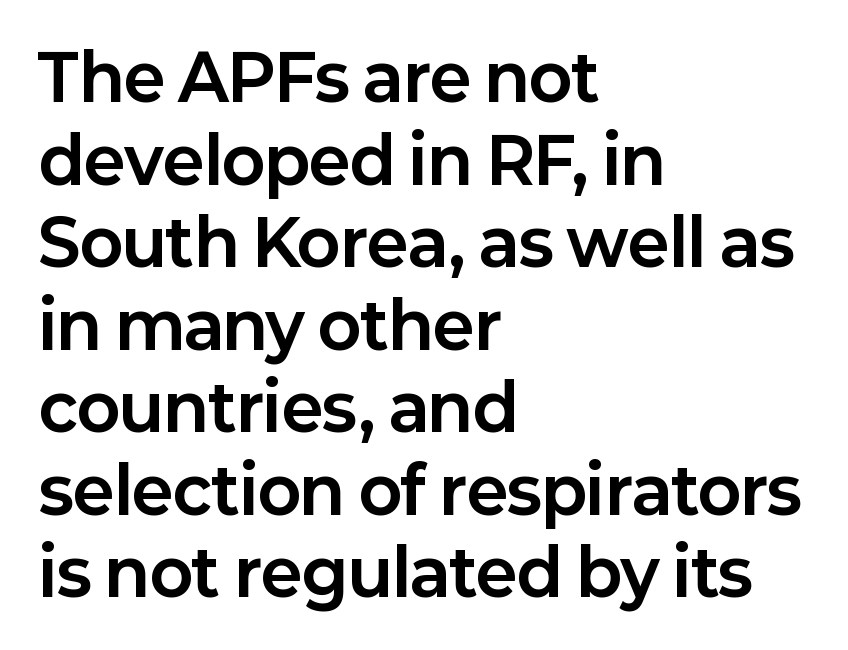
Here the glyphs are tracked normally, forming tight word shapes. The ragged edge is on the right, which tells us the setting is flush left. Do the characters align in a grid? No, the font is proportional. Upright lettering throughout. The designer went with a sans here, leaving each stem footless.
